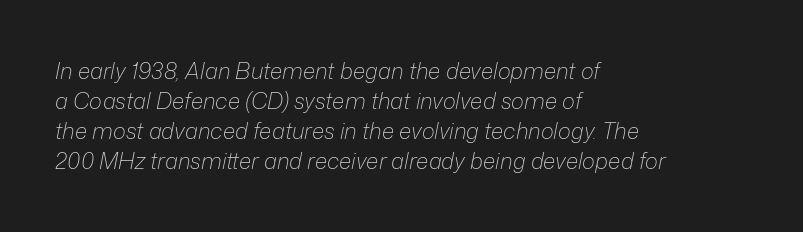
Teacher's note: observe the even left margin — that is flush-left alignment. It's the slanting kind of type. A normal amount of white space separates one row of letters from the next. The rendering keeps characters at their native spacing.
